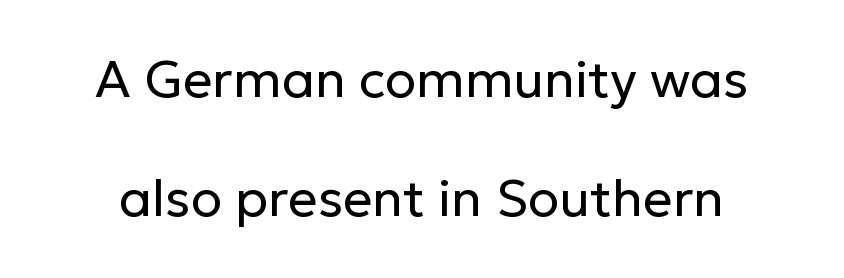
{"serif": "no", "italic": "no", "bold": "no", "weight": "regular", "width": "normal", "stroke_contrast": "low", "x_height": "medium", "monospaced": "no", "underline": "no", "line_spacing": "loose", "line_spacing_ratio": 2.29, "letter_spacing": "normal", "letter_spacing_em": 0.0, "glyph_px": 52}
